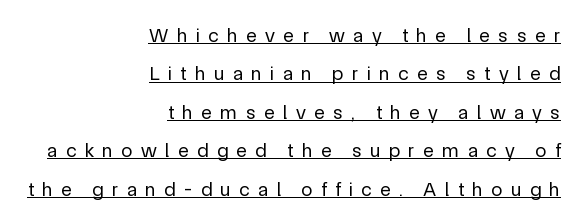
The letters look calm and open, with moderate or lighter stems. Check the space under the baseline: a stroke is drawn there. Horizontal alignment here is rightward, an uncommon choice for prose. The passage shown has open, widely tracked lettering throughout. Quick note: not italic, upright.
